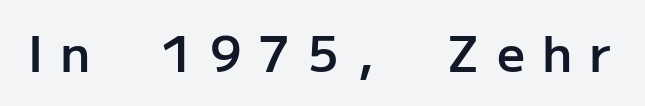
Q: Is the text bold? A: Semi-bold.
Q: Is the text italic (slanted)? A: No, it is upright.
Q: Is the typeface a serif or a sans-serif typeface? A: Sans-serif.
Q: Is the text underlined? A: No.
Q: Is the spacing between letters normal or unusually wide? A: Unusually wide.
Q: Width (condensed, normal, or wide)? A: Normal.
Q: Stroke contrast? A: Low.
Q: x-height? A: Medium.
Q: Monospaced? A: No.
